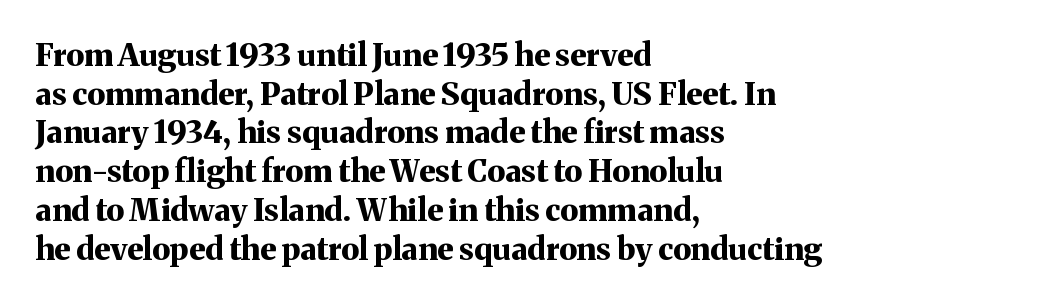
{"serif": "yes", "italic": "no", "bold": "yes", "weight": "bold", "width": "normal", "stroke_contrast": "medium", "x_height": "medium", "monospaced": "no", "underline": "no", "align": "left", "line_spacing": "normal", "line_spacing_ratio": 1.25, "letter_spacing": "normal", "letter_spacing_em": 0.0, "glyph_px": 31}
